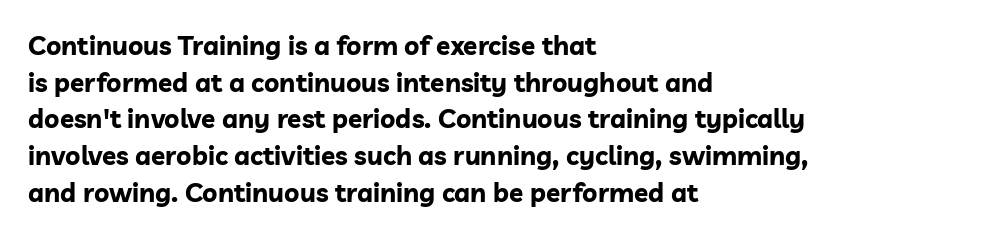
{"italic": "no", "bold": "yes", "underline": "no", "align": "left", "line_spacing": "normal", "line_spacing_ratio": 1.41, "letter_spacing": "normal", "letter_spacing_em": 0.0, "glyph_px": 26}
